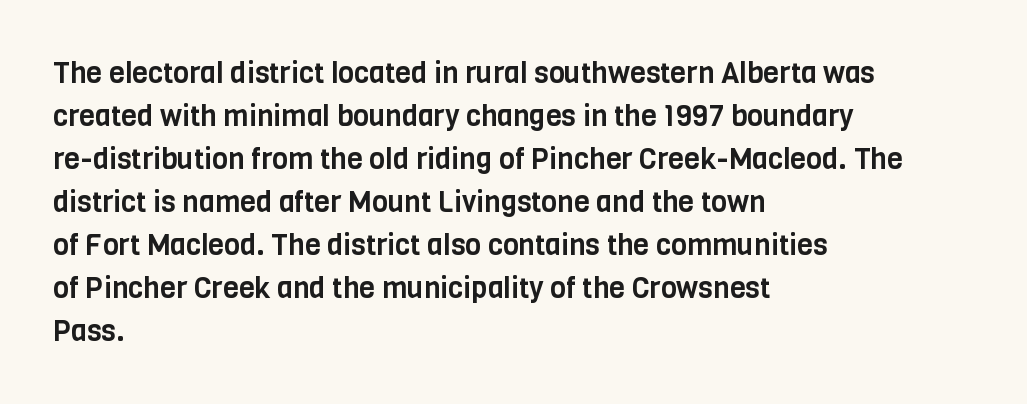
The image shows 29 px condensed sans-serif type, upright; set left-aligned, normal line spacing (1.48x), normal letter spacing, not underlined; low stroke contrast and a large x-height.
